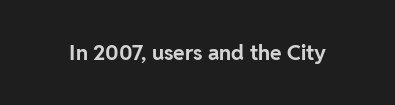
The letterforms sit shoulder to shoulder at normal distance. These lines were composed using upright roman letters. Check the space under the baseline: it is left empty. The sample has been set heavy, in full bold.
